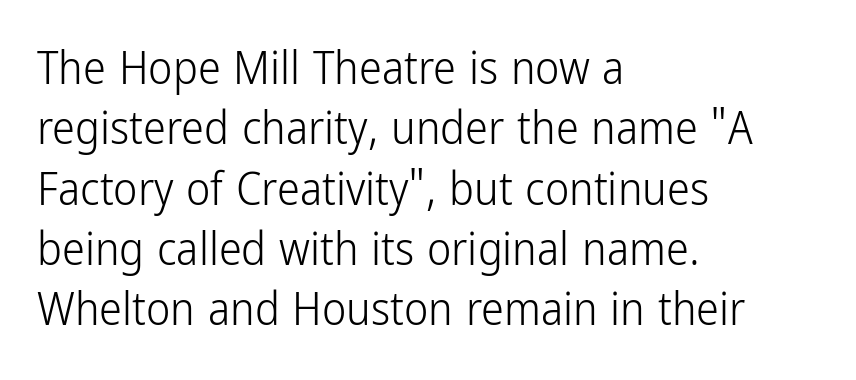
Glance below the letters and you will spot only blank space. Heaviness? Minimal to ordinary, like unemphasized prose. The type is set solid horizontally, with unmodified tracking. Typographically, this falls in the sans-serif category. Looks like regular typesetting: each glyph gets only the width it needs. In terms of leading, this rendering sits right in the middle.
